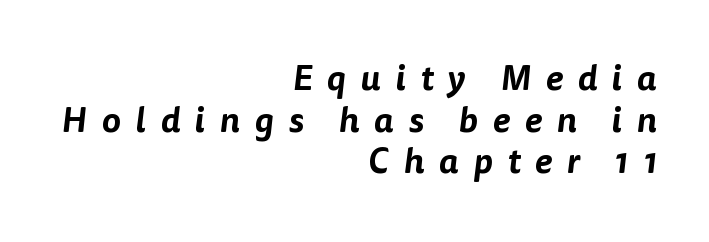
{"serif": "no", "width": "normal", "stroke_contrast": "low", "x_height": "medium", "monospaced": "no", "underline": "no", "align": "right", "line_spacing_ratio": 1.19, "letter_spacing": "wide", "letter_spacing_em": 0.42, "glyph_px": 35}
